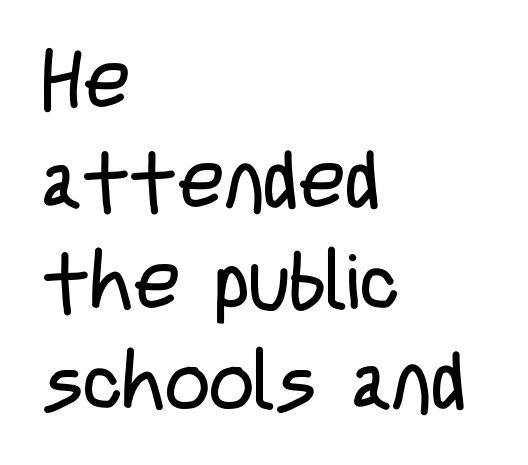
The image shows 79 px regular-weight, condensed sans-serif type, upright; set left-aligned, normal line spacing (1.27x), normal letter spacing, not underlined; low stroke contrast and a large x-height.
